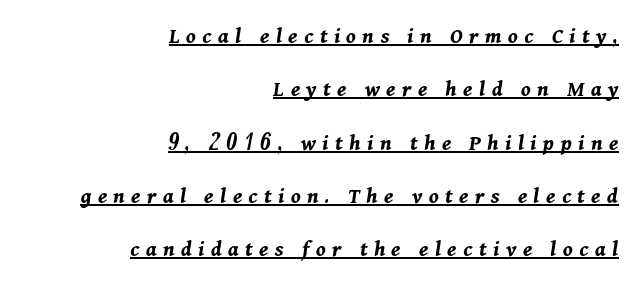
Notice the wide empty band between every row — that's loose leading. Italic: yes, the glyphs are oblique. The letters are spread apart with noticeably loose tracking. Each line ends at the same right margin while the left side varies. The string is rendered with underlining switched on. Typographic density is high because the face is bold.
